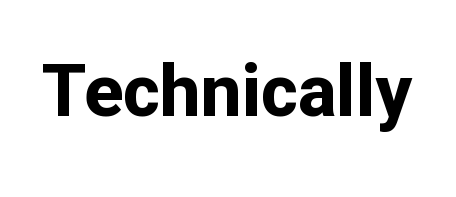
{"serif": "no", "italic": "no", "bold": "yes", "weight": "bold", "width": "normal", "stroke_contrast": "low", "x_height": "medium", "monospaced": "no", "underline": "no", "letter_spacing": "normal", "letter_spacing_em": 0.0, "glyph_px": 72}
